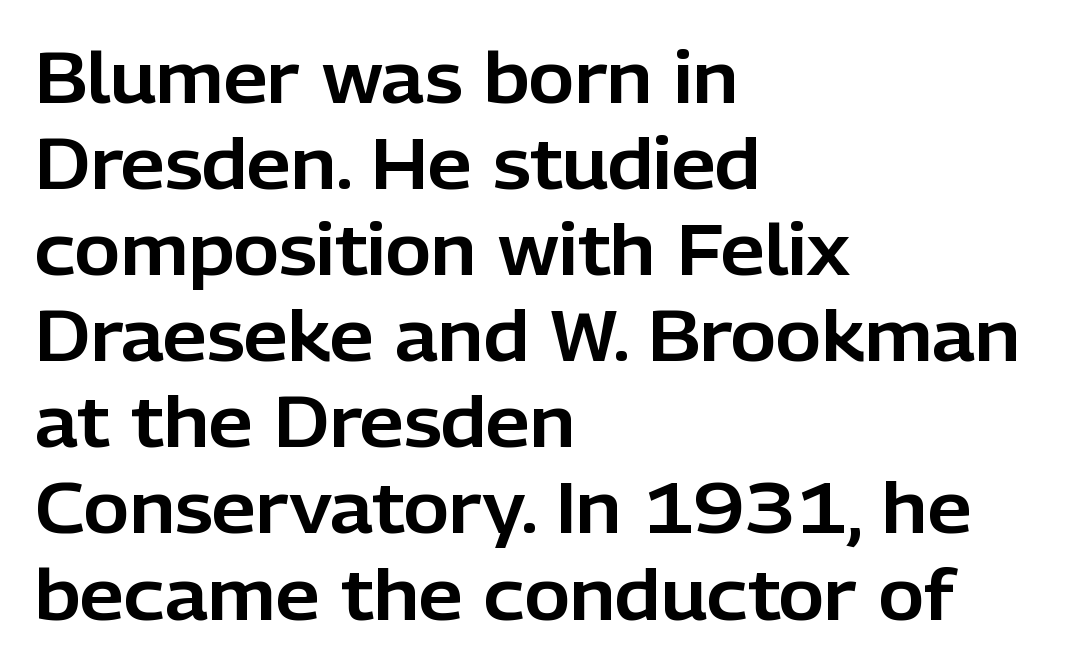
{"serif": "no", "italic": "no", "width": "normal", "stroke_contrast": "low", "x_height": "medium", "monospaced": "no", "underline": "no", "align": "left", "line_spacing_ratio": 1.23, "letter_spacing": "normal", "letter_spacing_em": 0.0, "glyph_px": 70}
